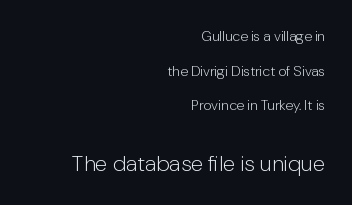
The image shows 22 px text type, upright; set right-aligned, loose line spacing (2.48x), normal letter spacing, not underlined; the second (bottom) block is 1.57x larger.
